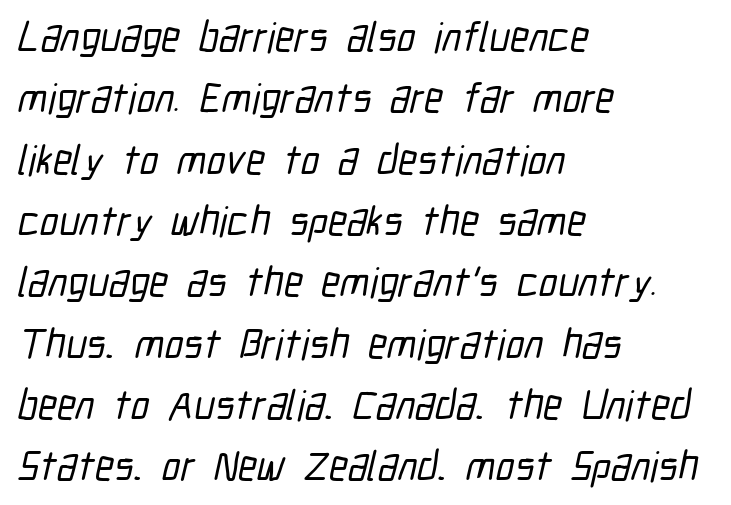
The passage shown is typed in a proportional face where columns would drift. The compositor pushed each line to the left boundary. Horizontal bands of white between lines are of average thickness. Letters rest on an invisible, unmarked baseline. Nothing unusual about the tracking: characters are spaced as the font intends.
